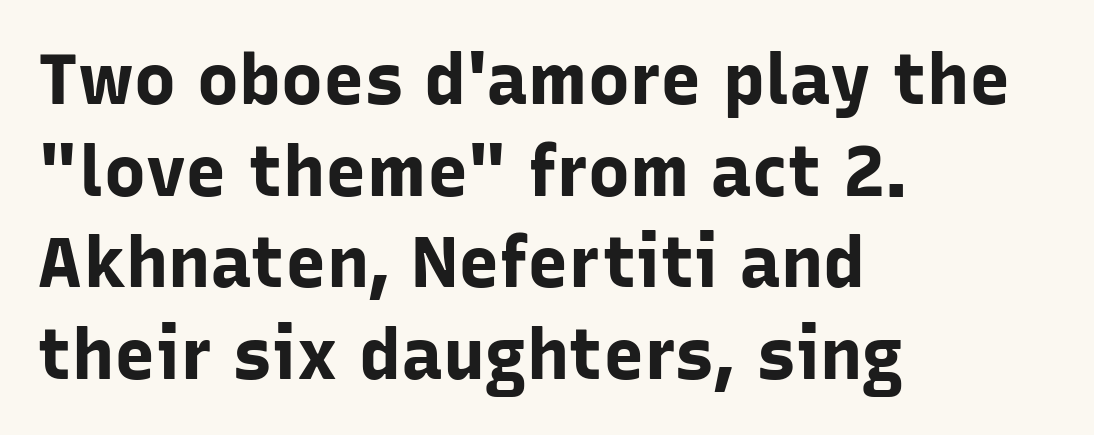
The image shows 70 px bold sans-serif type, upright; set left-aligned, normal line spacing (1.31x), normal letter spacing, not underlined; low stroke contrast and a medium x-height.
